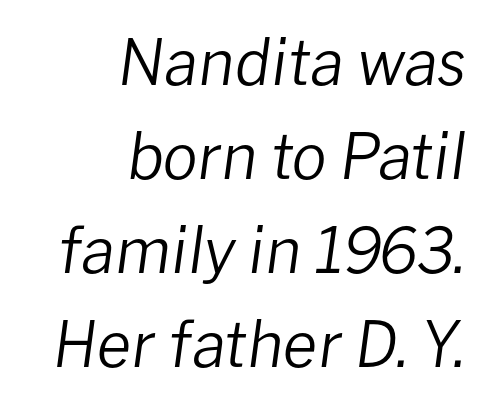
The image shows 63 px regular-weight type, italic (leaning right); set right-aligned, normal line spacing (1.49x), normal letter spacing, not underlined; low stroke contrast and a medium x-height.
